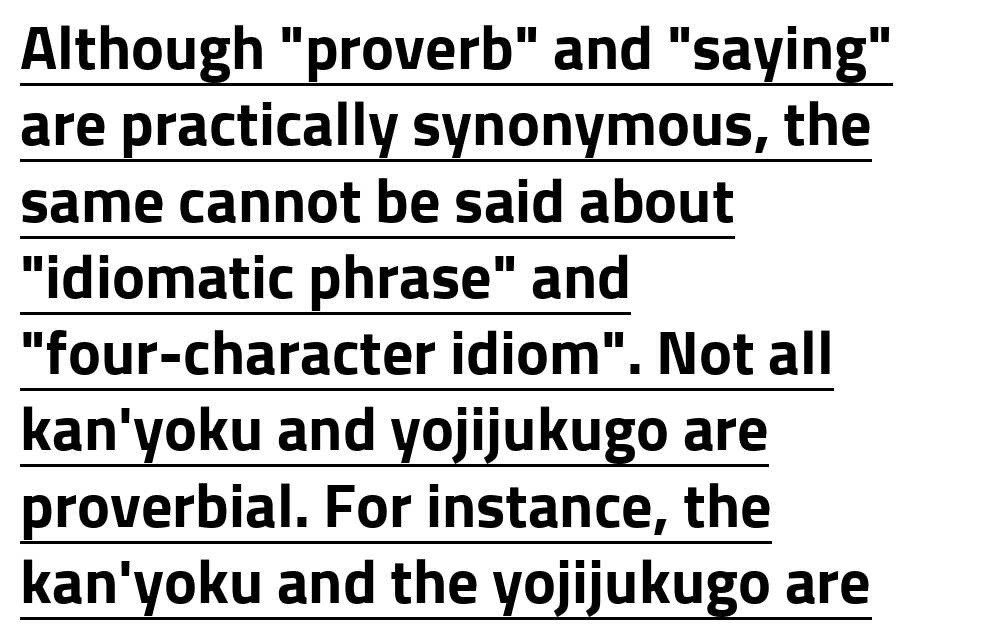
{"serif": "no", "italic": "no", "bold": "yes", "weight": "bold", "width": "normal", "stroke_contrast": "low", "x_height": "medium", "monospaced": "no", "underline": "yes", "align": "left", "line_spacing_ratio": 1.23, "letter_spacing": "normal", "letter_spacing_em": 0.0, "glyph_px": 62}
